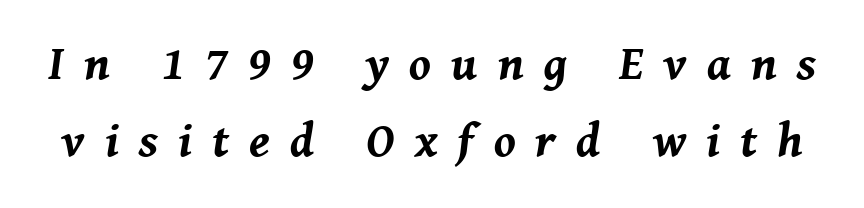
Spacing verdict: proportional, widths tailored to each character. The face used here is rendered with a markedly widened letterfit. Summary of vertical rhythm: regular, with standard interline spacing. Quick note: italic. Descender tails drop into unmarked territory. Every letter is thick-stroked: bold, no question.
